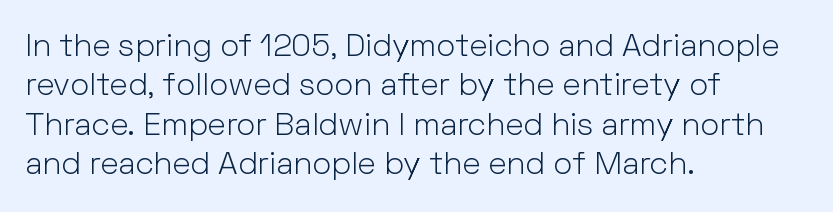
{"serif": "no", "italic": "no", "bold": "no", "weight": "light", "width": "normal", "stroke_contrast": "low", "x_height": "medium", "monospaced": "no", "underline": "no", "align": "left", "line_spacing_ratio": 1.23, "letter_spacing": "normal", "letter_spacing_em": 0.0, "glyph_px": 32}
